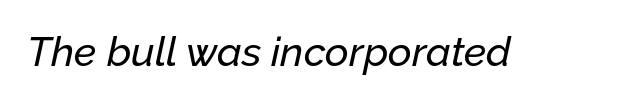
The image shows 41 px text type, italic (leaning right); set normal letter spacing, not underlined; low stroke contrast and a medium x-height.
